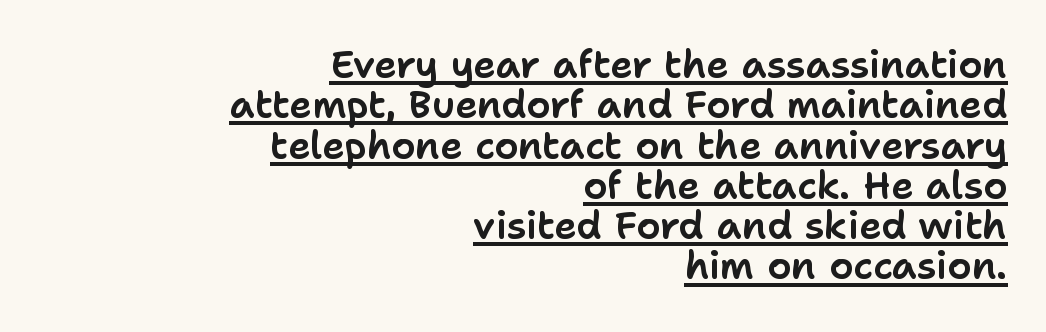
{"serif": "no", "italic": "no", "width": "normal", "stroke_contrast": "low", "x_height": "medium", "monospaced": "no", "underline": "yes", "align": "right", "line_spacing": "tight", "line_spacing_ratio": 1.06, "letter_spacing": "normal", "letter_spacing_em": 0.0, "glyph_px": 38}
